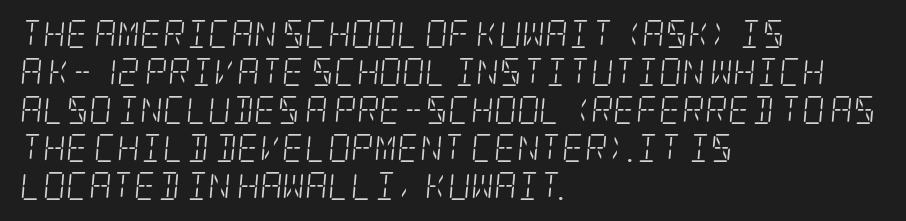
Students, observe: this is what conventionally led text looks like. No word sits above an underline. The glyphs look as if they've been sheared to an angle. Does the type have serifs? Yes, each stem ends in a small foot. The letters look calm and open, with moderate or lighter stems.
